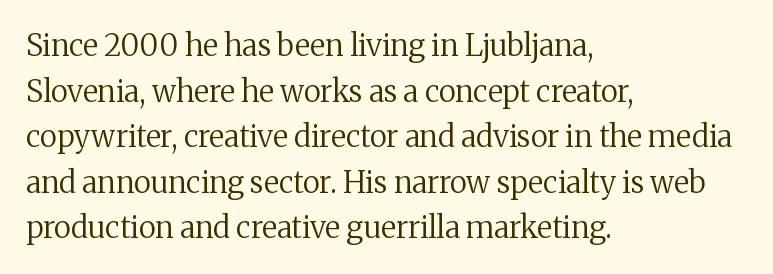
Quick note: underline off. There is no visible air inserted between adjacent glyphs. The typesetting does not lean heavy: it is not bold. Style check: upright.
